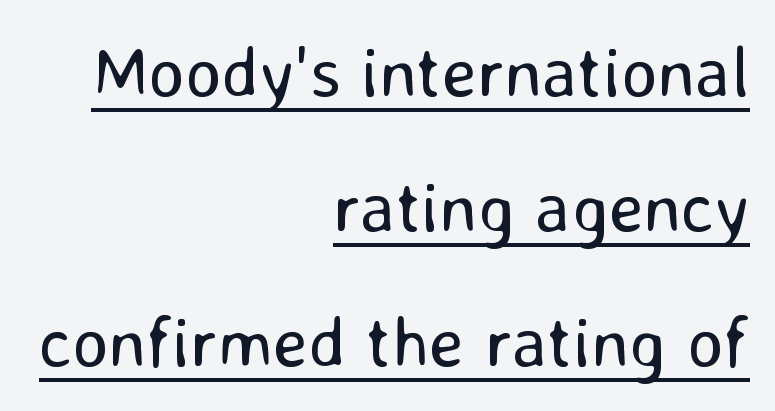
Baseline-to-baseline distance is far greater than the letter height. The letters sit at their default tracking, neither squeezed nor spread. The rag falls on the left side of this text block. Posture: straight, roman, zero tilt.
